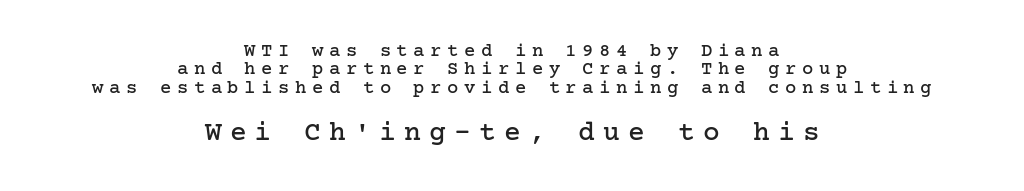
The image shows 28 px serif type, upright; set centered, tight line spacing (0.97x), unusually wide letter spacing (+0.29 em), not underlined; the second (bottom) block is 1.47x larger; low stroke contrast and a medium x-height.
